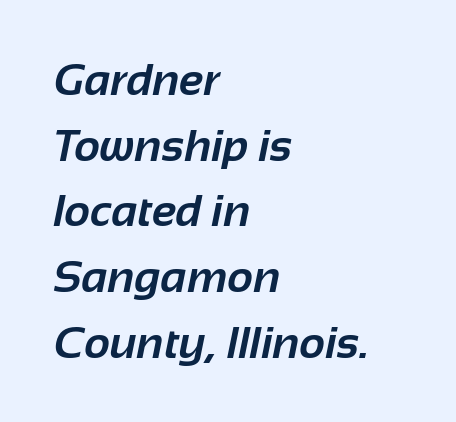
Q: Is the text bold? A: Yes.
Q: Is the typeface a serif or a sans-serif typeface? A: Sans-serif.
Q: Is the text underlined? A: No.
Q: How is the paragraph aligned? A: Left-aligned.
Q: Is the spacing between letters normal or unusually wide? A: Normal.
Q: Is the spacing between lines tight, normal or loose? A: Normal.
Q: Width (condensed, normal, or wide)? A: Normal.
Q: Stroke contrast? A: Low.
Q: x-height? A: Medium.
Q: Monospaced? A: No.
